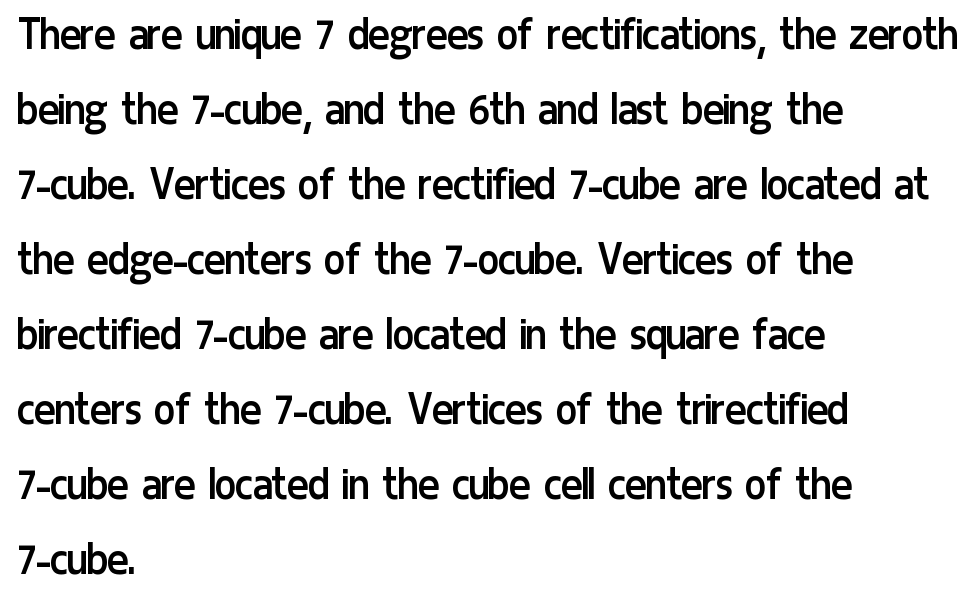
Q: Is the text bold? A: No.
Q: Is the text italic (slanted)? A: No, it is upright.
Q: Is the typeface a serif or a sans-serif typeface? A: Sans-serif.
Q: Is the text underlined? A: No.
Q: How is the paragraph aligned? A: Left-aligned.
Q: Is the spacing between letters normal or unusually wide? A: Normal.
Q: Is the spacing between lines tight, normal or loose? A: Normal.
Q: Width (condensed, normal, or wide)? A: Condensed.
Q: Stroke contrast? A: Low.
Q: x-height? A: Medium.
Q: Monospaced? A: No.
